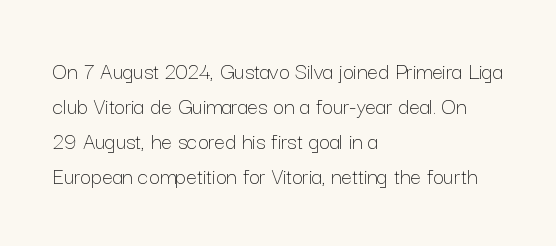
The image shows 24 px text type, upright; set left-aligned, normal line spacing (1.46x), normal letter spacing, not underlined.
